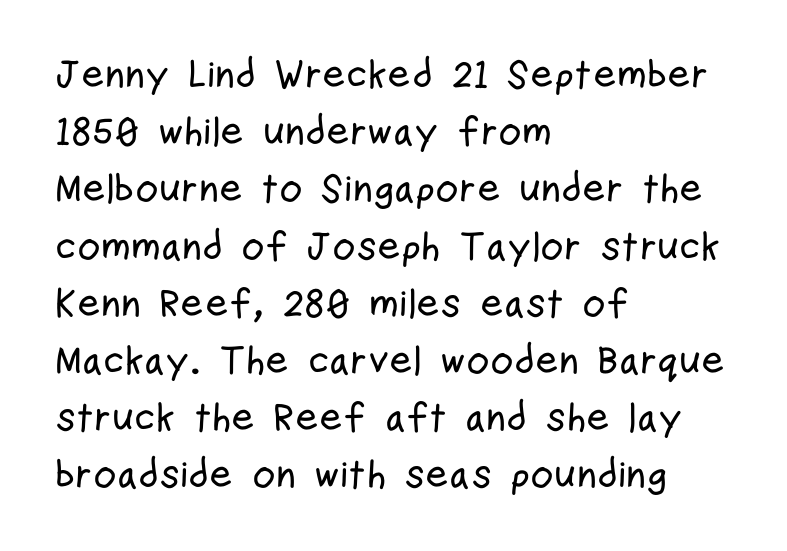
Q: Is the text italic (slanted)? A: No, it is upright.
Q: Is the typeface a serif or a sans-serif typeface? A: Sans-serif.
Q: Is the text underlined? A: No.
Q: How is the paragraph aligned? A: Left-aligned.
Q: Is the spacing between letters normal or unusually wide? A: Normal.
Q: Is the spacing between lines tight, normal or loose? A: Normal.
Q: Width (condensed, normal, or wide)? A: Condensed.
Q: Stroke contrast? A: Low.
Q: x-height? A: Medium.
Q: Monospaced? A: No.
